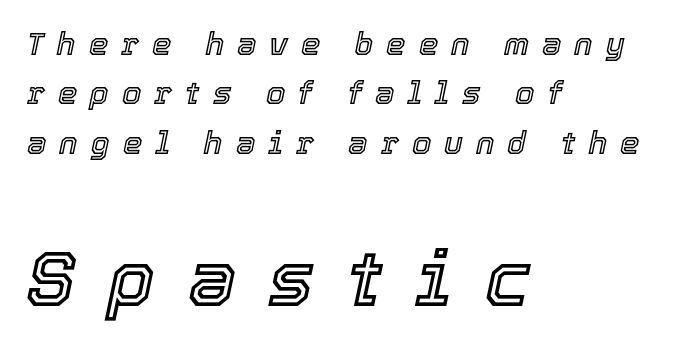
Q: Is the text italic (slanted)? A: Yes, it leans right by about 12 degrees.
Q: Is the text underlined? A: No.
Q: How is the paragraph aligned? A: Left-aligned.
Q: Is the spacing between letters normal or unusually wide? A: Unusually wide.
Q: Is the spacing between lines tight, normal or loose? A: Normal.
Q: Which block of text is set in a larger size, the first (top) or the second (bottom)? A: The second (bottom) one.
Q: Width (condensed, normal, or wide)? A: Normal.
Q: x-height? A: Medium.
Q: Monospaced? A: No.
